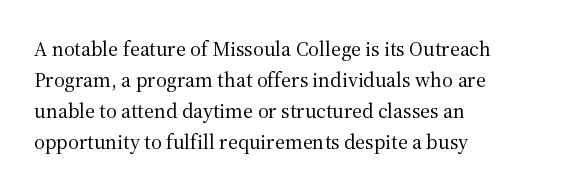
If you drew a line through each stem, it would be perfectly vertical. Leftover space on each line is placed entirely after the last word. The vertical gap from one line to the next is medium. The specimen omits any rule beneath the text block's lines.
